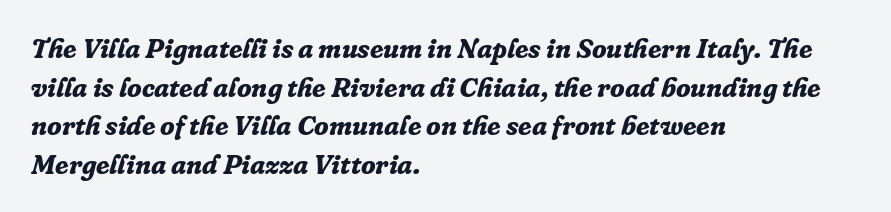
{"italic": "yes", "lean": "right", "slant_degrees": 16, "bold": "yes", "underline": "no", "align": "left", "line_spacing": "normal", "line_spacing_ratio": 1.43, "letter_spacing": "normal", "letter_spacing_em": 0.0, "glyph_px": 27}
